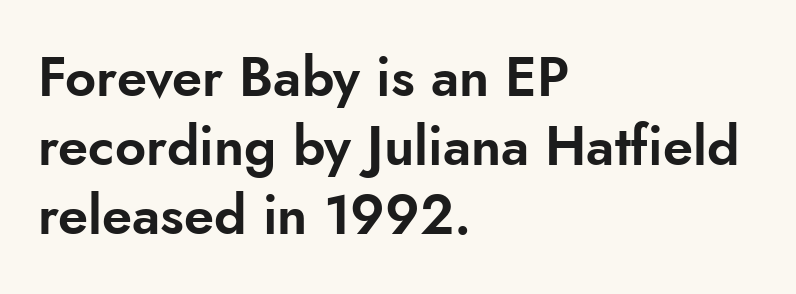
A typesetter would call this zero additional tracking. These lines are rendered in a variable-pitch font. How would I describe the line gaps? Plain and ordinary. Visually the block forms a straight wall on the left and a jagged coastline on the right. The face used here is a sans, in the tradition of grotesques and geometrics. Tall strokes in this sample are plumb rather than angled.
